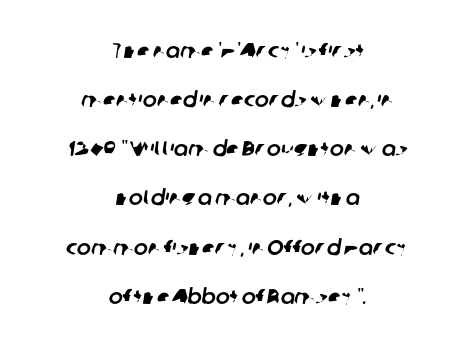
Q: Is the text underlined? A: No.
Q: How is the paragraph aligned? A: Centered.
Q: Is the spacing between letters normal or unusually wide? A: Normal.
Q: Is the spacing between lines tight, normal or loose? A: Loose.
